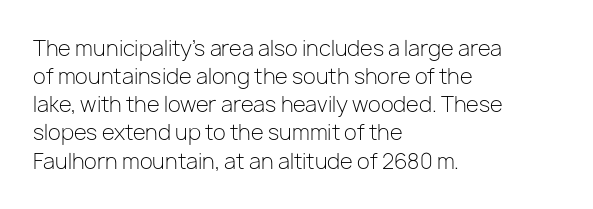
Visually the block forms a straight wall on the left and a jagged coastline on the right. Style check: upright. Bold? No — there's no thickening of the strokes. Notice how descenders clear the ascenders below comfortably — that's standard leading. Each word holds together tightly as a unit, with standard inter-letter gaps.
